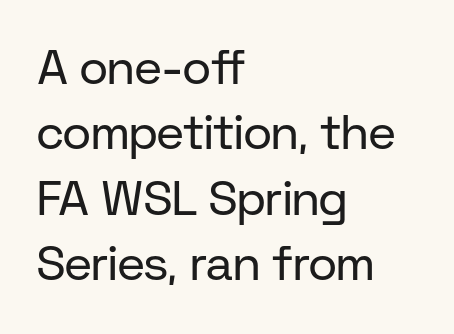
The image shows 48 px regular-weight sans-serif type, upright; set left-aligned, normal line spacing (1.36x), normal letter spacing, not underlined; low stroke contrast and a medium x-height.
